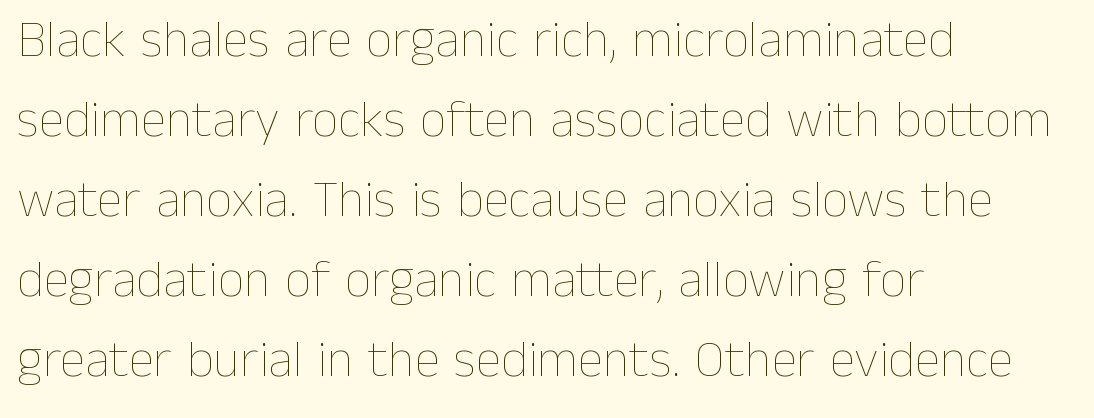
The image shows 52 px thin type, upright; set left-aligned, normal line spacing (1.54x), normal letter spacing, not underlined; low stroke contrast and a medium x-height.
